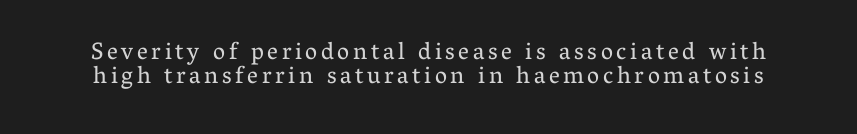
The image shows 24 px text type, upright; set centered, tight line spacing (1.02x), not underlined.
